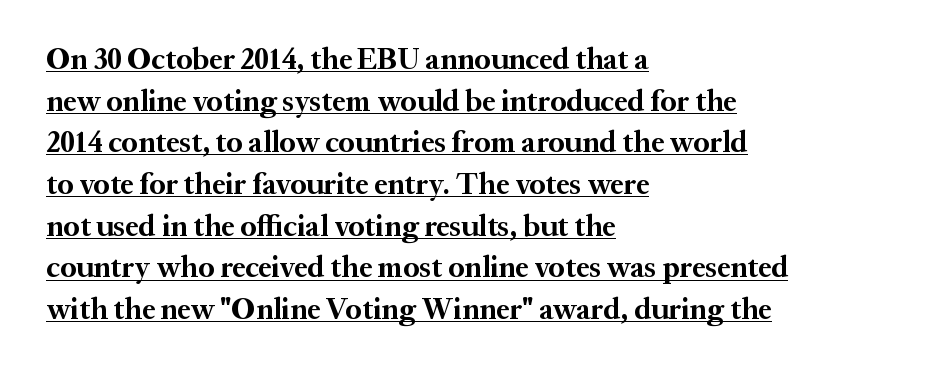
A typesetter would call this zero additional tracking. Do the characters align in a grid? No, the font is proportional. The lettering holds an erect, upright posture throughout. Examine the stroke ends and you'll spot serifs. Successive baselines arrive at the customary interval.
